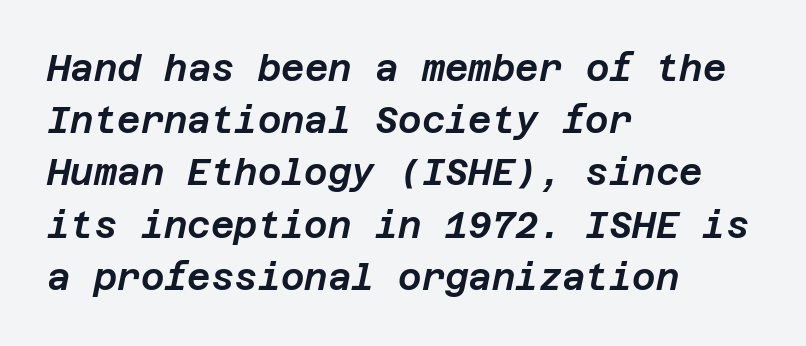
Q: Is the text italic (slanted)? A: Yes, it leans right by about 12 degrees.
Q: Is the text underlined? A: No.
Q: How is the paragraph aligned? A: Left-aligned.
Q: Is the spacing between letters normal or unusually wide? A: Normal.
Q: Is the spacing between lines tight, normal or loose? A: Normal.
Q: Width (condensed, normal, or wide)? A: Normal.
Q: Stroke contrast? A: Low.
Q: x-height? A: Large.
